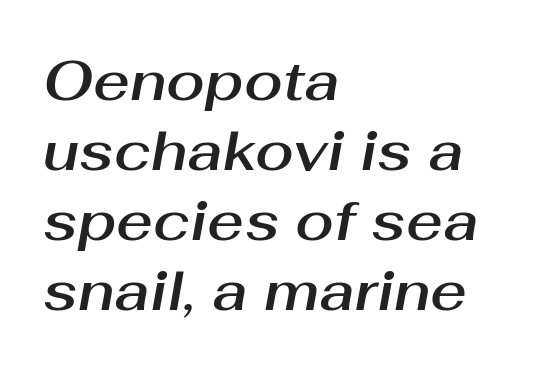
Q: Is the text italic (slanted)? A: Yes, it leans right by about 10 degrees.
Q: Is the text underlined? A: No.
Q: How is the paragraph aligned? A: Left-aligned.
Q: Is the spacing between letters normal or unusually wide? A: Normal.
Q: Is the spacing between lines tight, normal or loose? A: Normal.
Q: Width (condensed, normal, or wide)? A: Normal.
Q: Stroke contrast? A: Medium.
Q: x-height? A: Medium.
Q: Monospaced? A: No.
